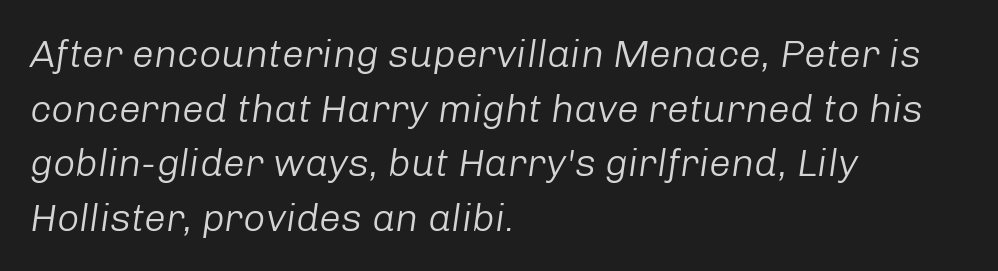
{"italic": "yes", "lean": "right", "slant_degrees": 8, "bold": "no", "weight": "light", "width": "normal", "stroke_contrast": "low", "x_height": "medium", "monospaced": "no", "underline": "no", "align": "left", "line_spacing": "normal", "line_spacing_ratio": 1.4, "letter_spacing": "normal", "letter_spacing_em": 0.0, "glyph_px": 39}
